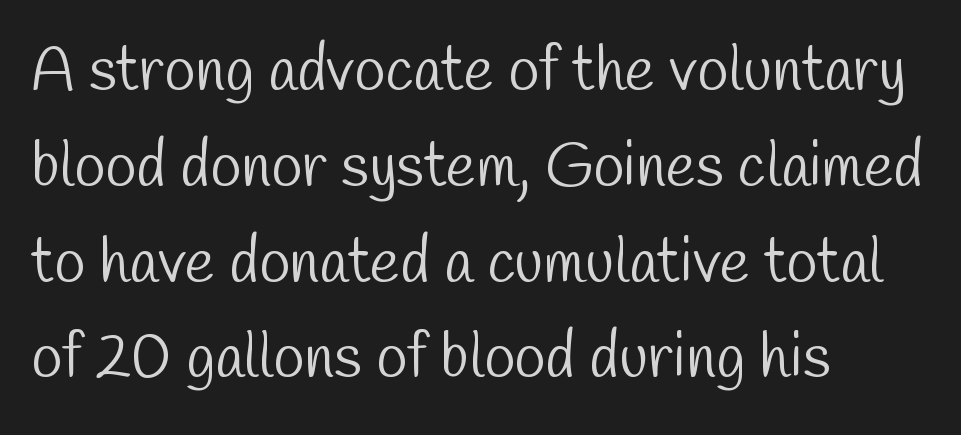
{"serif": "no", "bold": "no", "weight": "light", "width": "condensed", "stroke_contrast": "low", "x_height": "medium", "monospaced": "no", "underline": "no", "align": "left", "line_spacing": "normal", "line_spacing_ratio": 1.52, "letter_spacing": "normal", "letter_spacing_em": 0.0, "glyph_px": 63}
